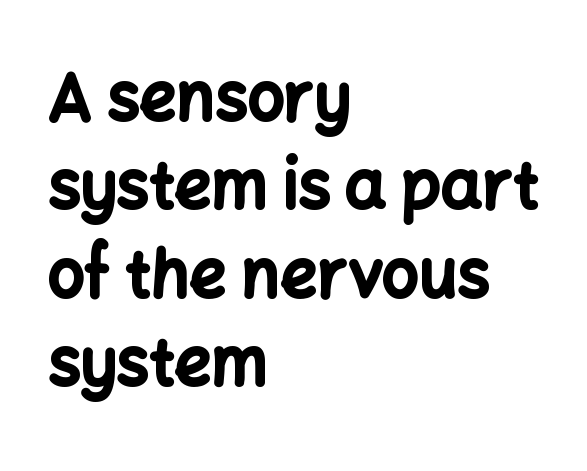
The image shows 65 px bold sans-serif type, upright; set left-aligned, normal line spacing (1.36x), normal letter spacing, not underlined; low stroke contrast and a medium x-height.
